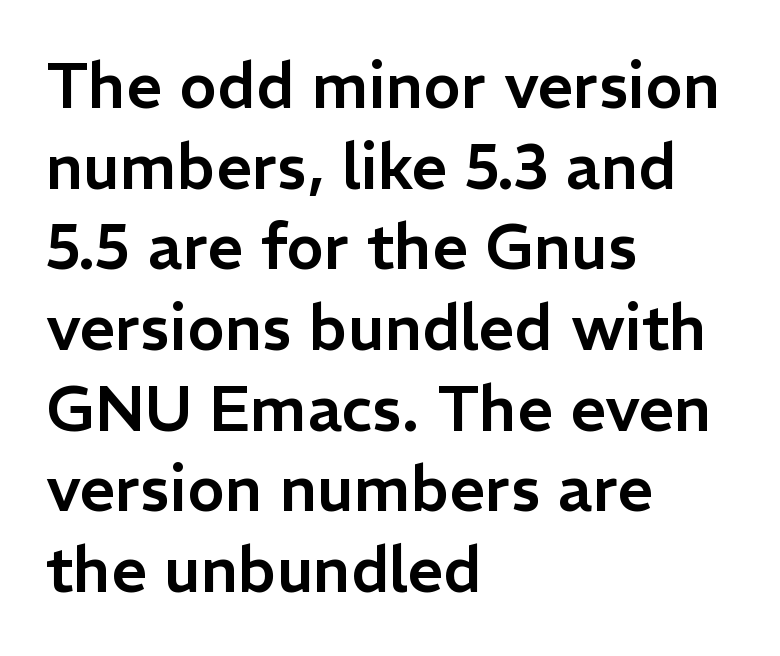
The face used here is proportionally spaced, like ordinary book or web type. These lines are composed in type without serifs. Posture: straight, roman, zero tilt. The lines sit at an ordinary, default distance from one another. This rendering leaves character spacing at its baseline value.
